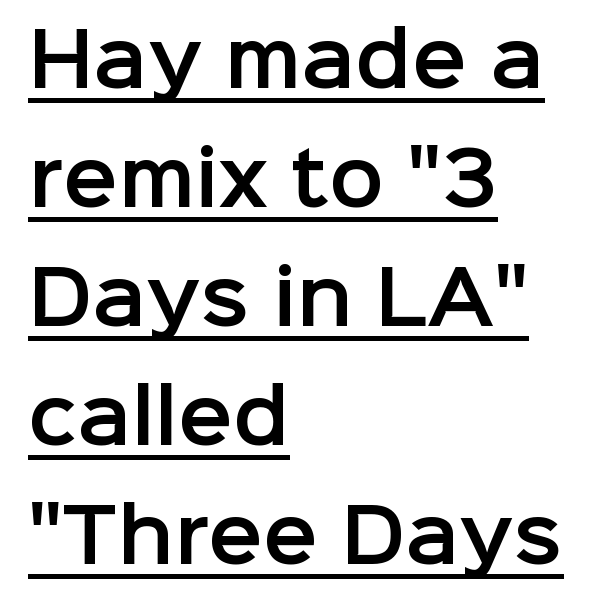
Q: Is the text italic (slanted)? A: No, it is upright.
Q: Is the typeface a serif or a sans-serif typeface? A: Sans-serif.
Q: Is the text underlined? A: Yes.
Q: How is the paragraph aligned? A: Left-aligned.
Q: Is the spacing between letters normal or unusually wide? A: Normal.
Q: Is the spacing between lines tight, normal or loose? A: Normal.
Q: Width (condensed, normal, or wide)? A: Normal.
Q: Stroke contrast? A: Low.
Q: x-height? A: Medium.
Q: Monospaced? A: No.
